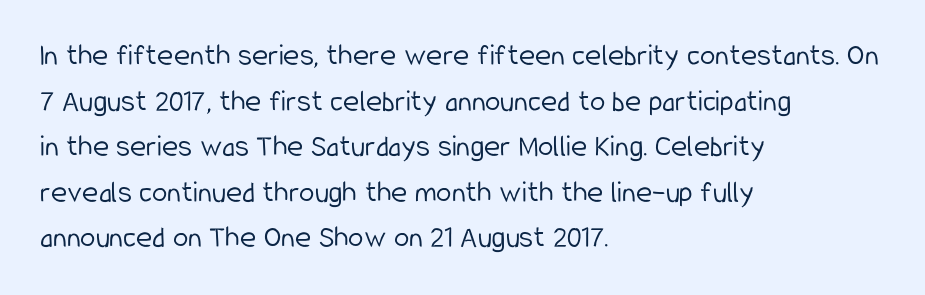
A typesetter would call this leading conventional body-copy spacing. Each letter's strokes conclude bluntly, with no projecting serifs. Unmarked baselines from the first word to the last. Character widths vary here, with narrow letters taking less room than wide ones. Weight class: somewhere from thin through regular.
